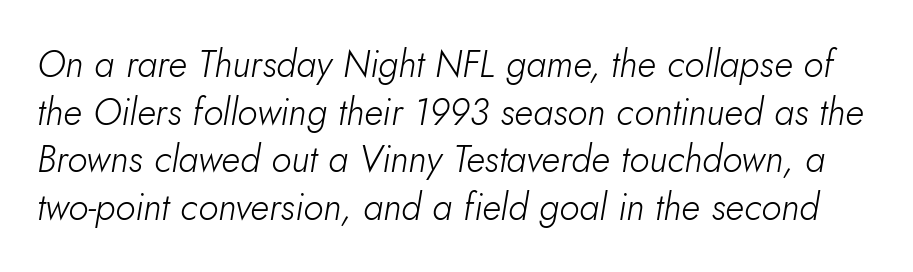
The image shows 37 px light type, italic (leaning right); set normal line spacing (1.29x), normal letter spacing, not underlined; low stroke contrast and a small x-height.
